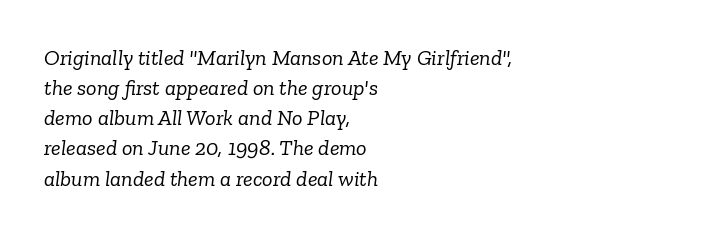
Q: Is the text bold? A: No.
Q: Is the text italic (slanted)? A: Yes, it leans right by about 6 degrees.
Q: Is the text underlined? A: No.
Q: How is the paragraph aligned? A: Left-aligned.
Q: Is the spacing between letters normal or unusually wide? A: Normal.
Q: Is the spacing between lines tight, normal or loose? A: Normal.
